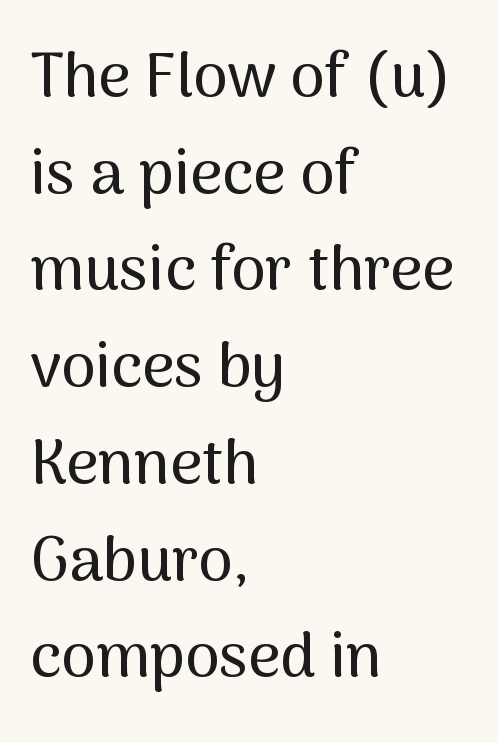
Q: Is the text italic (slanted)? A: No, it is upright.
Q: Is the typeface a serif or a sans-serif typeface? A: Sans-serif.
Q: Is the text underlined? A: No.
Q: How is the paragraph aligned? A: Left-aligned.
Q: Is the spacing between letters normal or unusually wide? A: Normal.
Q: Is the spacing between lines tight, normal or loose? A: Normal.
Q: Width (condensed, normal, or wide)? A: Normal.
Q: Stroke contrast? A: Medium.
Q: x-height? A: Medium.
Q: Monospaced? A: No.
